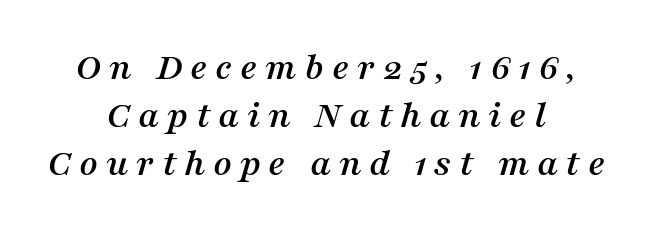
{"serif": "yes", "italic": "yes", "lean": "right", "slant_degrees": 16, "width": "normal", "stroke_contrast": "medium", "x_height": "medium", "monospaced": "no", "underline": "no", "align": "center", "line_spacing_ratio": 1.2, "glyph_px": 40}
